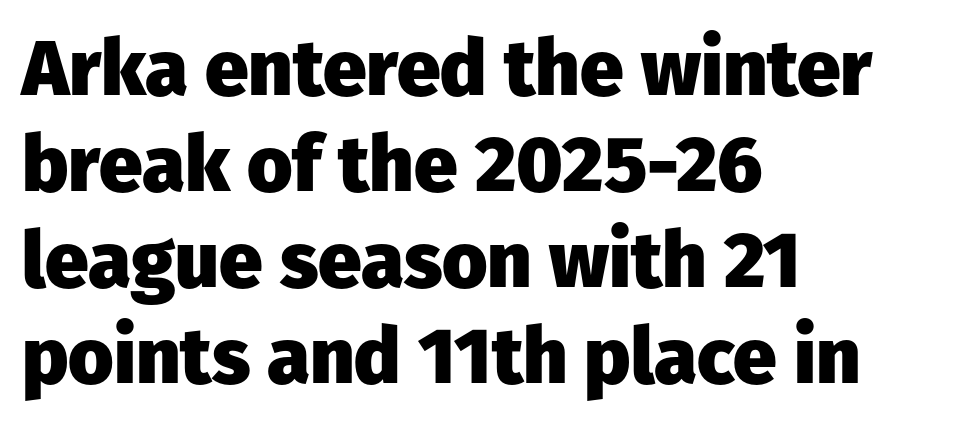
{"serif": "no", "italic": "no", "bold": "yes", "weight": "heavy", "width": "normal", "stroke_contrast": "low", "x_height": "medium", "monospaced": "no", "underline": "no", "align": "left", "line_spacing_ratio": 1.23, "letter_spacing": "normal", "letter_spacing_em": 0.0, "glyph_px": 78}
